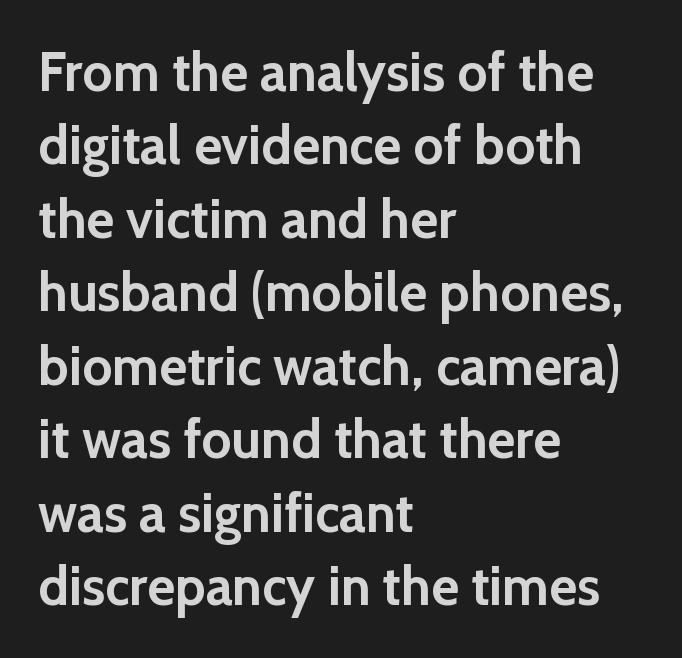
The image shows 54 px semibold sans-serif type, upright; set left-aligned, normal line spacing (1.36x), normal letter spacing, not underlined; a medium x-height.
